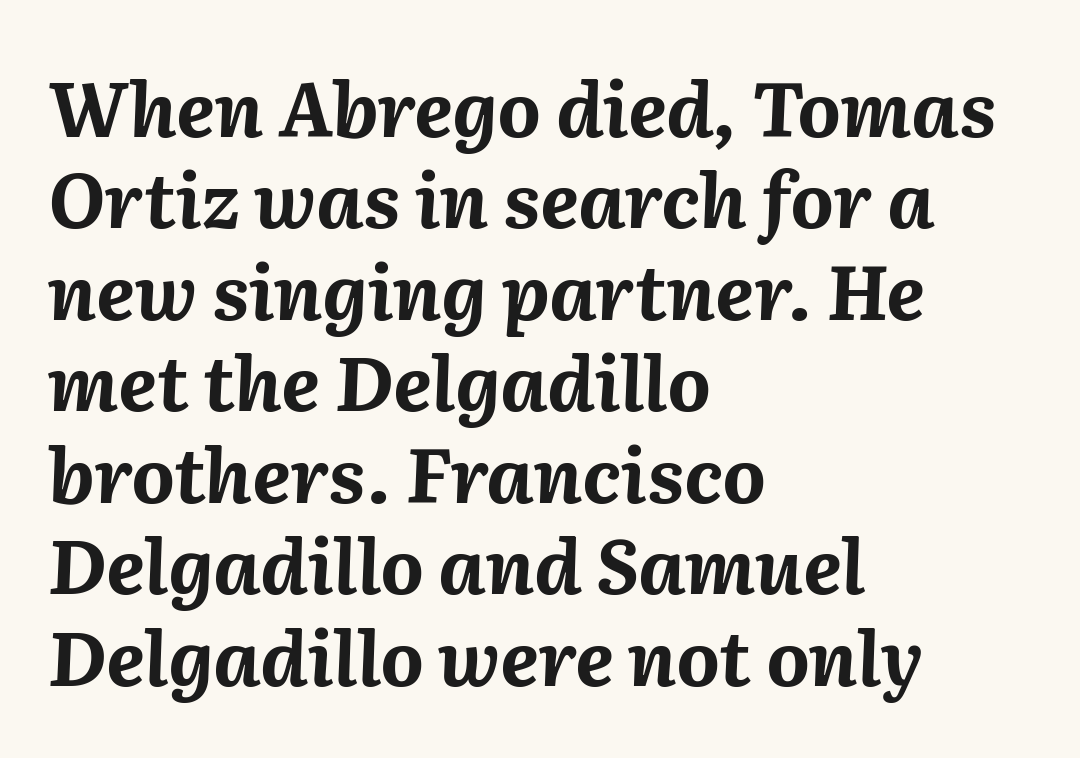
Strokes here are thick enough to call this a true bold. Between one letter and the next there's only the usual sliver of space. The passage shown is typed in a proportional face where columns would drift. Leftover space on each line is placed entirely after the last word. Nobody drew a line under any word here.
